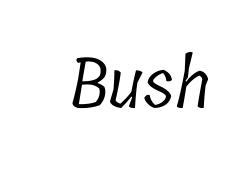
Underline: absent. Standard letterfit; no display-style spreading of the glyphs. The face used here is seriffed, in the tradition of book romans. Caption: face not bold, strokes unweighted. Spacing verdict: proportional, widths tailored to each character.
